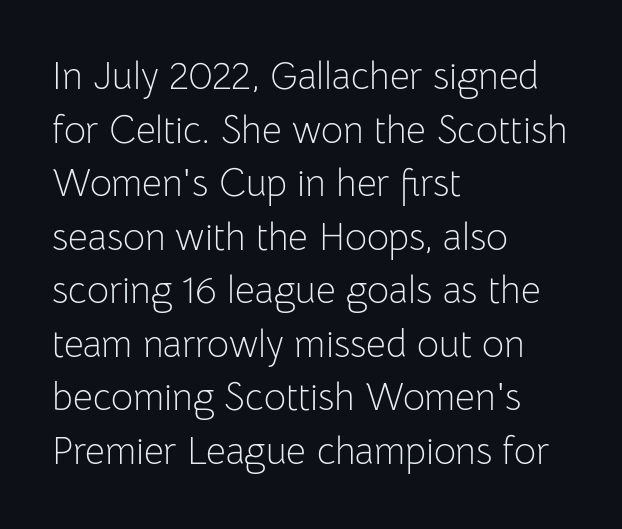
The image shows 38 px light sans-serif type, upright; set left-aligned, normal line spacing (1.41x), normal letter spacing, not underlined; low stroke contrast and a medium x-height.
